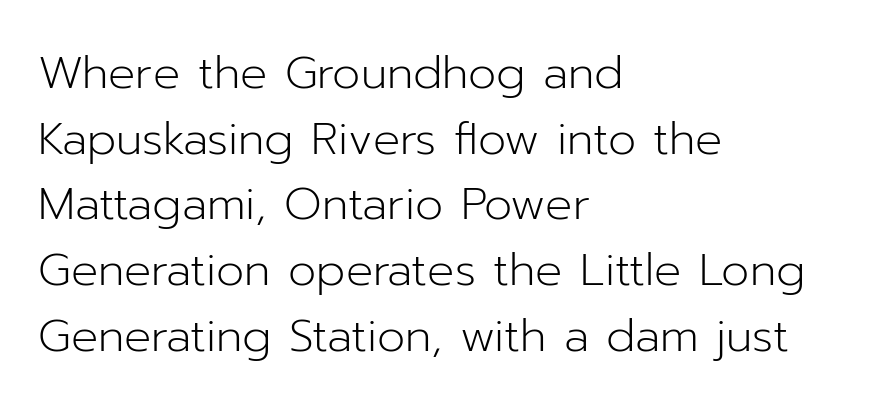
{"serif": "no", "italic": "no", "bold": "no", "weight": "light", "width": "normal", "stroke_contrast": "low", "x_height": "medium", "monospaced": "no", "underline": "no", "align": "left", "line_spacing": "normal", "line_spacing_ratio": 1.46, "letter_spacing": "normal", "letter_spacing_em": 0.0, "glyph_px": 45}
